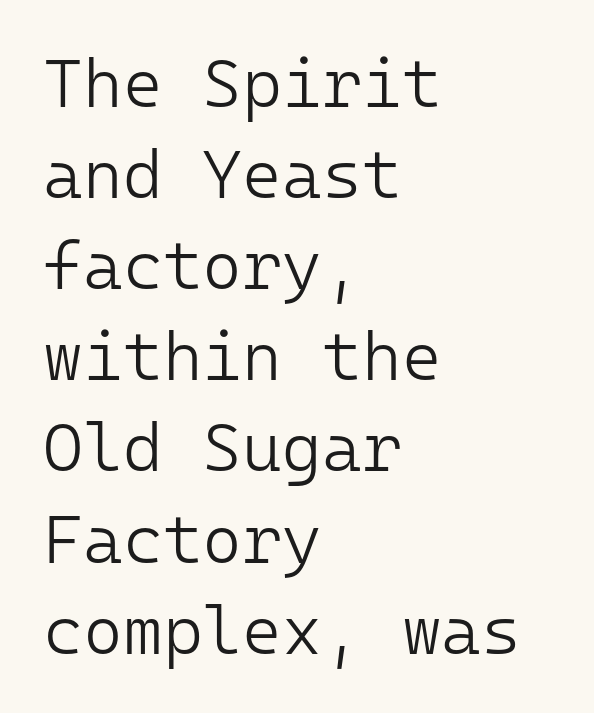
{"serif": "no", "italic": "no", "bold": "no", "weight": "light", "width": "normal", "stroke_contrast": "low", "x_height": "medium", "monospaced": "yes", "underline": "no", "align": "left", "line_spacing": "normal", "line_spacing_ratio": 1.34, "letter_spacing": "normal", "letter_spacing_em": 0.0, "glyph_px": 68}
